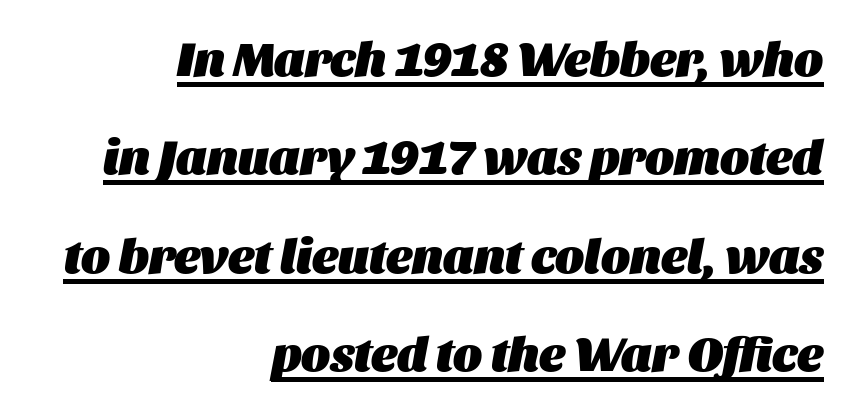
Descenders here cross a horizontal rule under the line. Observe the ordinary spacing: letters are neighbours, not strangers. Observe the lean: these are italic letterforms. Layout note: lines flush right. Think of a printed novel: that variable character pitch is what you see here. A typesetter would call this leading open, well beyond the default.
